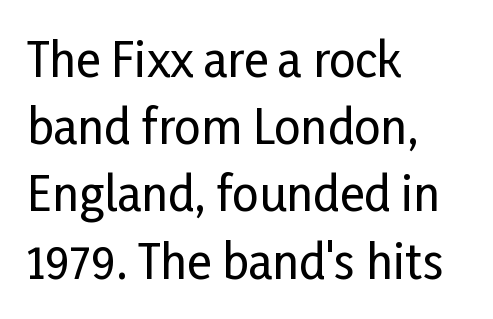
Glyph-to-glyph distance matches everyday printed text. Every character sits straight up, as roman type does. Line spacing here is normal. Letterform terminals end flat and unadorned throughout the passage. Proportional: the letters do not fall into vertical columns. The text block is weighted toward the left margin, trailing off unevenly rightward.
